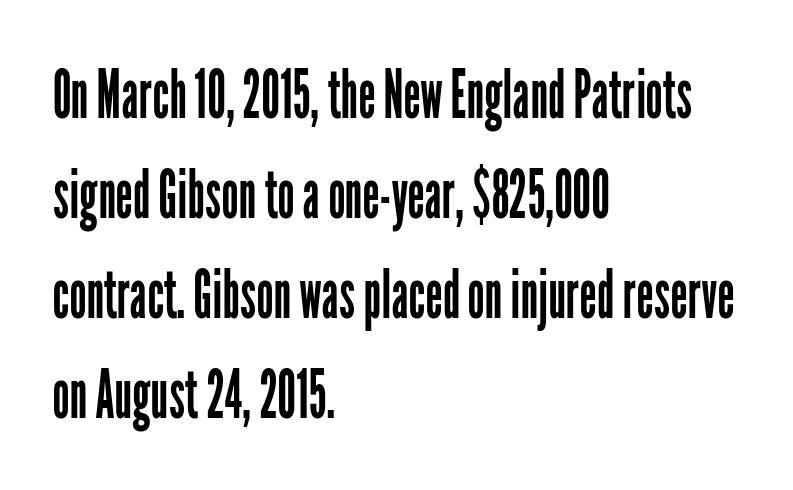
Q: Is the text bold? A: No.
Q: Is the text italic (slanted)? A: No, it is upright.
Q: Is the typeface a serif or a sans-serif typeface? A: Sans-serif.
Q: Is the text underlined? A: No.
Q: How is the paragraph aligned? A: Left-aligned.
Q: Is the spacing between letters normal or unusually wide? A: Normal.
Q: Is the spacing between lines tight, normal or loose? A: Normal.
Q: Width (condensed, normal, or wide)? A: Condensed.
Q: Stroke contrast? A: Low.
Q: x-height? A: Medium.
Q: Monospaced? A: No.
